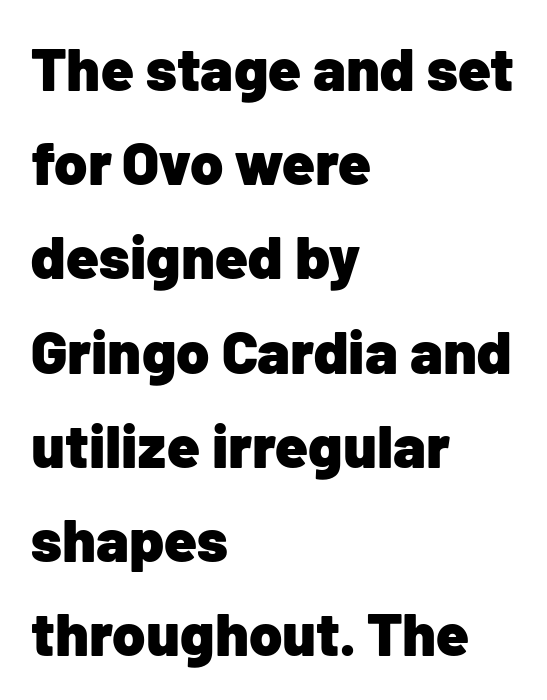
Bold? Absolutely — the strokes are thick and heavy. The lines sit at an ordinary, default distance from one another. Here the designer chose a conventional face with non-uniform glyph widths. The passage shown has conventional tracking throughout. Honestly, there is no underline to notice here at all. Italic? Not at all — the glyphs are vertical.
